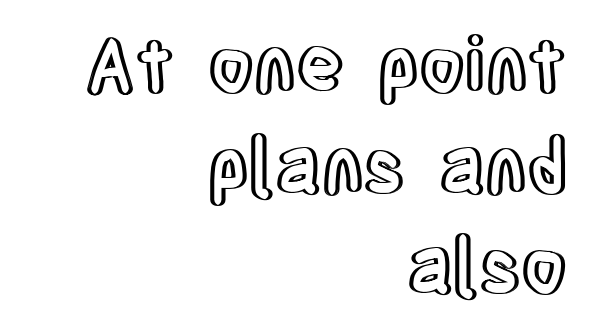
The image shows 74 px condensed type, upright; set right-aligned, normal line spacing (1.36x), normal letter spacing, not underlined; a large x-height.
